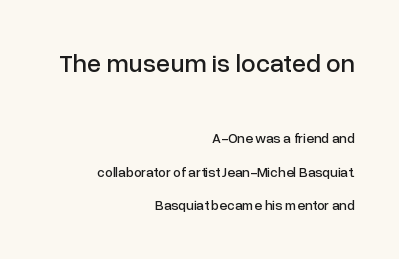
What's the leading like? Stretched, with rows far apart. This is roman type, the default non-slanted kind. The passage is arranged like a letterhead date or caption credit — flush right. Short note: letters normally spaced. Each row of text sits above clean, open space. The more generous point size was reserved for the upper chunk.
